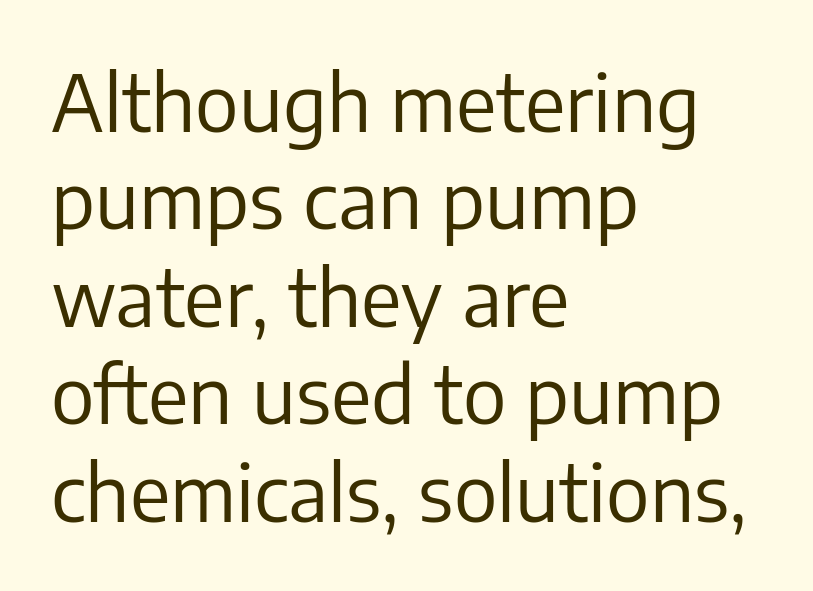
The weight would be labelled regular, book, light, or lighter still. The leading is moderate, giving the passage an even texture. Think of a printed novel: that variable character pitch is what you see here. Font category for this specimen: sans-serif. Lines of text with bare space underneath.
